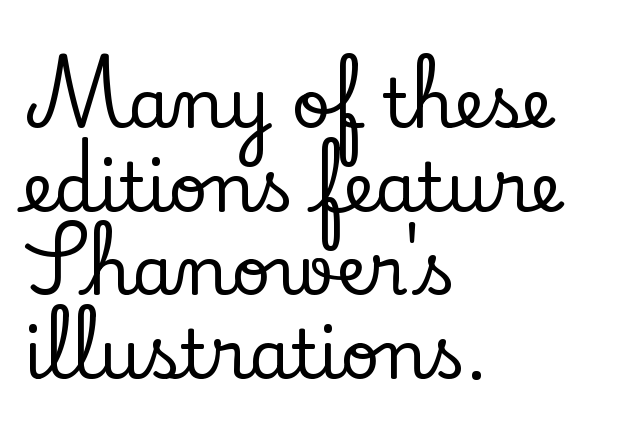
{"serif": "yes", "italic": "no", "width": "normal", "stroke_contrast": "low", "x_height": "small", "monospaced": "no", "underline": "no", "align": "left", "line_spacing_ratio": 1.23, "letter_spacing": "normal", "letter_spacing_em": 0.0, "glyph_px": 68}
